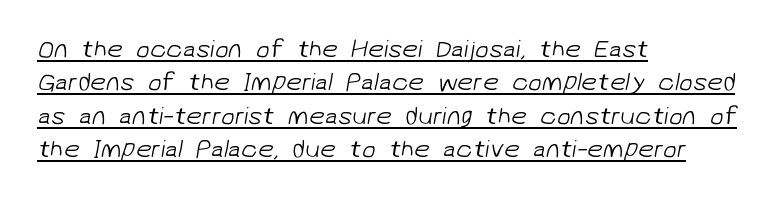
Q: Is the text bold? A: No.
Q: Is the text underlined? A: Yes.
Q: How is the paragraph aligned? A: Left-aligned.
Q: Is the spacing between letters normal or unusually wide? A: Normal.
Q: Is the spacing between lines tight, normal or loose? A: Normal.
